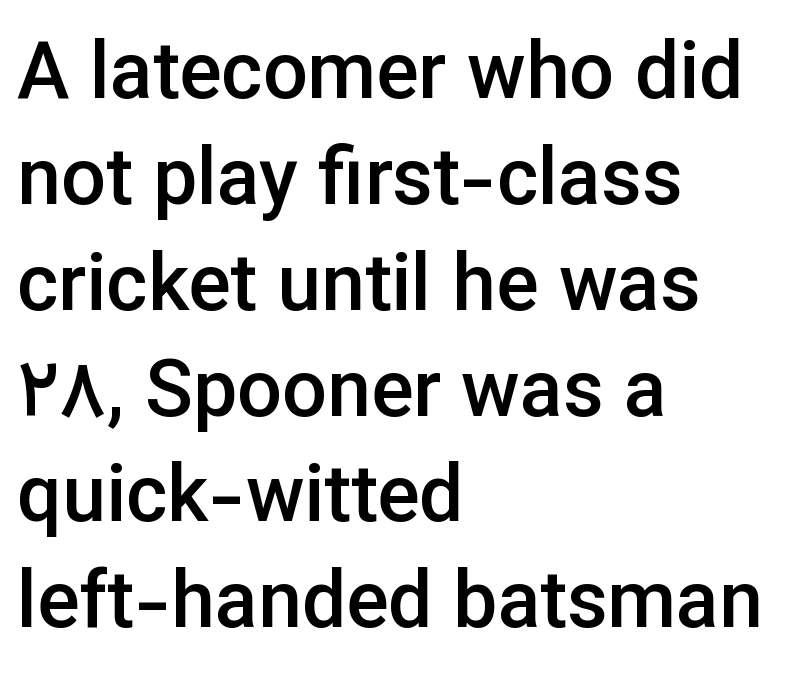
{"serif": "no", "italic": "no", "bold": "semi", "weight": "semibold", "width": "normal", "stroke_contrast": "low", "x_height": "medium", "monospaced": "no", "underline": "no", "align": "left", "line_spacing": "normal", "line_spacing_ratio": 1.34, "letter_spacing": "normal", "letter_spacing_em": 0.0, "glyph_px": 79}
